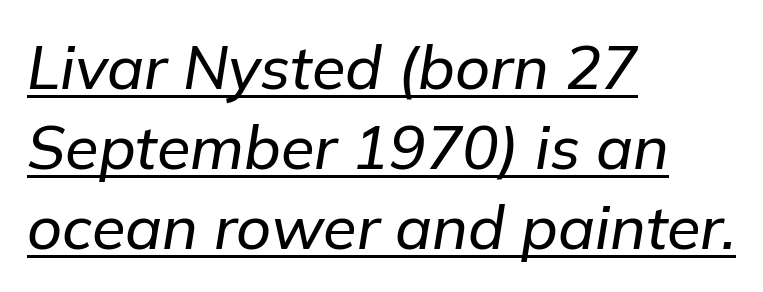
The rendering uses the underline text-decoration. Looks like regular typesetting: each glyph gets only the width it needs. In terms of posture, this sample is oblique. Tracking value appears to be zero — textbook default spacing. Every row of glyphs begins at an identical x-position on the left.
